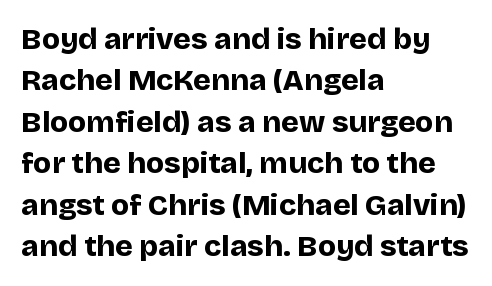
{"serif": "no", "italic": "no", "bold": "yes", "weight": "bold", "width": "normal", "stroke_contrast": "low", "x_height": "large", "monospaced": "no", "underline": "no", "align": "left", "line_spacing": "normal", "line_spacing_ratio": 1.38, "letter_spacing": "normal", "letter_spacing_em": 0.0, "glyph_px": 30}
